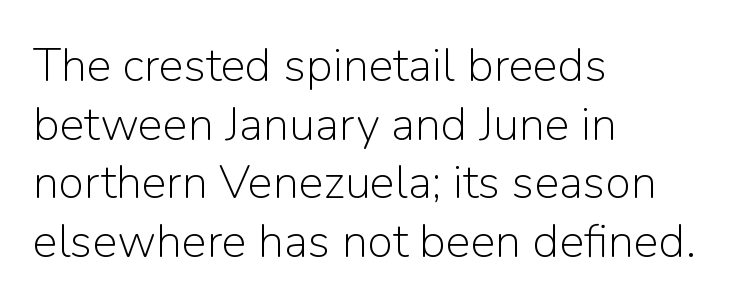
Here the glyphs are tracked normally, forming tight word shapes. Is this a fixed-width face? No — the glyphs have proportional, varying widths. Heaviness? Minimal to ordinary, like unemphasized prose. Reading down the column, the eye jumps a familiar distance to each next line.
